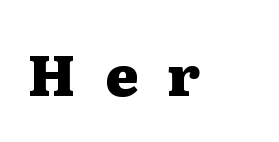
Varying glyph widths throughout — classic text-font behaviour. The typeface chosen for these lines features serifs. The words here are not underlined. The passage shown has open, widely tracked lettering throughout. These lines carry a lot of weight — the face is fully bold.
